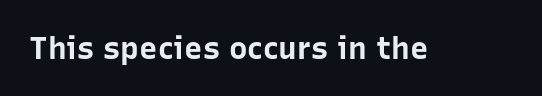
You could call the tracking neutral — neither tight nor loose. Stroke terminals: plain, sans-serif. The passage shown is typed in a proportional face where columns would drift. Italic: no, the glyphs are upright roman. Heft: maximum for text — a bold.
